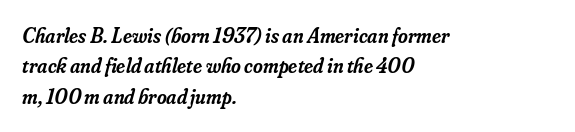
Q: Is the text bold? A: Semi-bold.
Q: Is the text italic (slanted)? A: Yes, it leans right by about 16 degrees.
Q: Is the text underlined? A: No.
Q: How is the paragraph aligned? A: Left-aligned.
Q: Is the spacing between letters normal or unusually wide? A: Normal.
Q: Is the spacing between lines tight, normal or loose? A: Normal.
